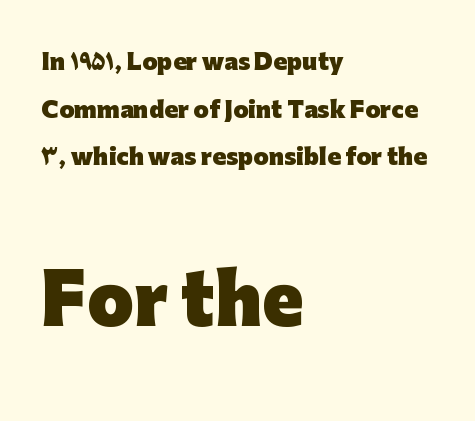
The image shows 67 px heavy sans-serif type, upright; set left-aligned, loose line spacing (2.16x), normal letter spacing, not underlined; the second (bottom) block is 3.05x larger; low stroke contrast and a medium x-height.
